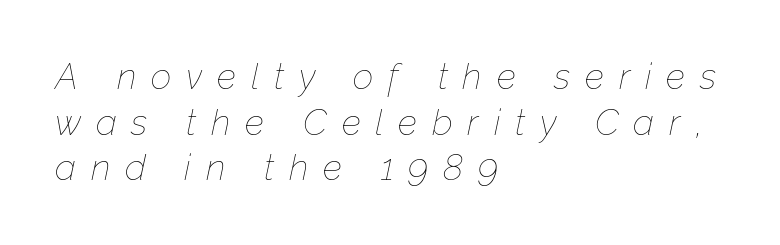
Q: Is the text bold? A: No.
Q: Is the text italic (slanted)? A: Yes, it leans right by about 12 degrees.
Q: Is the text underlined? A: No.
Q: How is the paragraph aligned? A: Left-aligned.
Q: Is the spacing between letters normal or unusually wide? A: Unusually wide.
Q: Is the spacing between lines tight, normal or loose? A: Normal.
Q: Width (condensed, normal, or wide)? A: Normal.
Q: Stroke contrast? A: Low.
Q: x-height? A: Medium.
Q: Monospaced? A: No.
